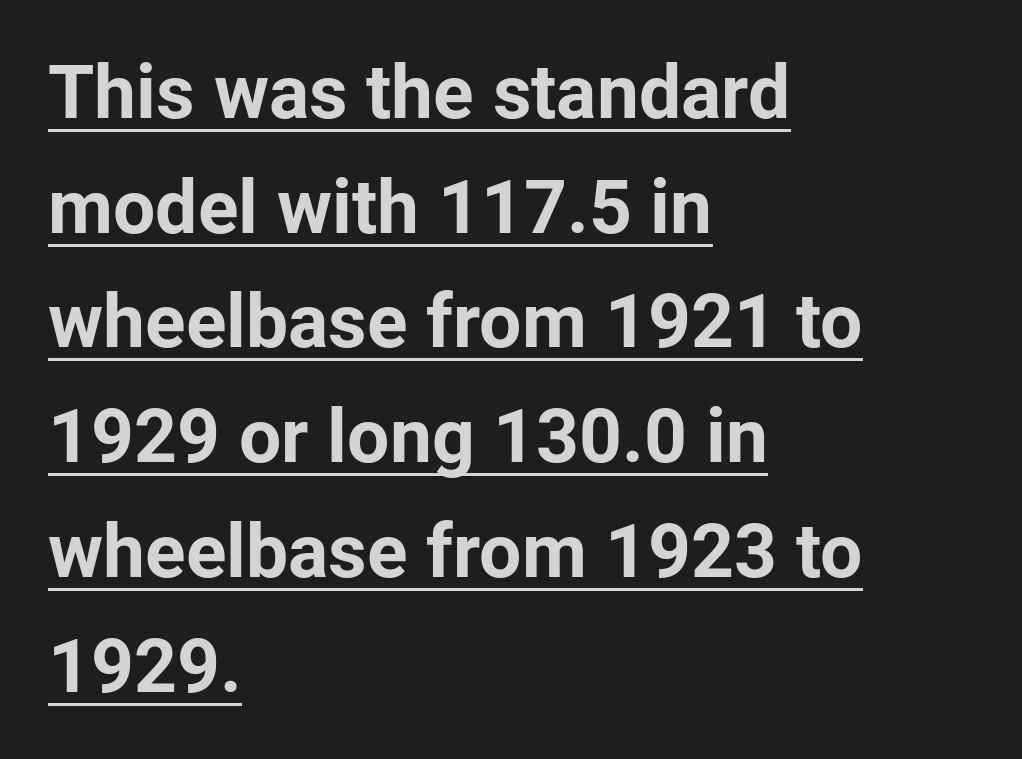
{"serif": "no", "italic": "no", "bold": "yes", "weight": "bold", "width": "normal", "stroke_contrast": "low", "x_height": "medium", "monospaced": "no", "underline": "yes", "align": "left", "line_spacing": "normal", "line_spacing_ratio": 1.53, "letter_spacing": "normal", "letter_spacing_em": 0.0, "glyph_px": 75}
